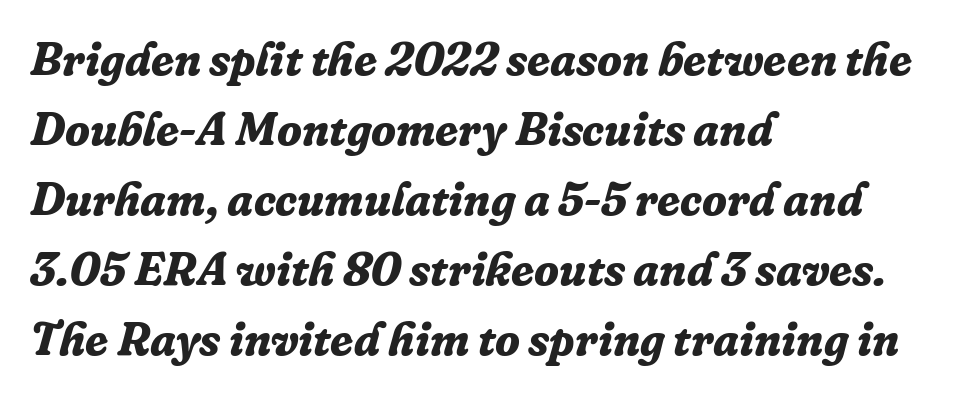
Q: Is the text bold? A: Yes.
Q: Is the text italic (slanted)? A: Yes, it leans right by about 16 degrees.
Q: Is the typeface a serif or a sans-serif typeface? A: Serif.
Q: Is the text underlined? A: No.
Q: How is the paragraph aligned? A: Left-aligned.
Q: Is the spacing between letters normal or unusually wide? A: Normal.
Q: Is the spacing between lines tight, normal or loose? A: Normal.
Q: Width (condensed, normal, or wide)? A: Normal.
Q: Stroke contrast? A: Low.
Q: x-height? A: Medium.
Q: Monospaced? A: No.
